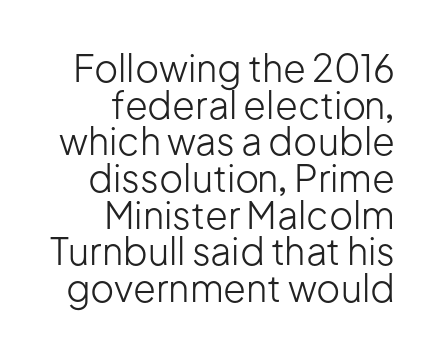
The image shows 37 px light sans-serif type, upright; set right-aligned, tight line spacing (0.99x), normal letter spacing, not underlined; low stroke contrast and a medium x-height.
